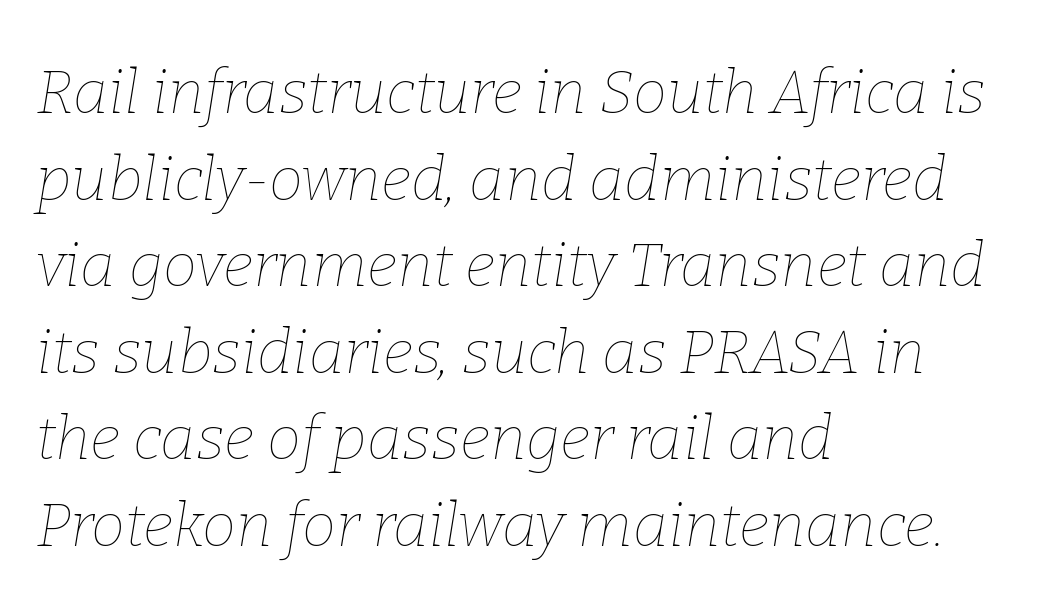
{"italic": "yes", "lean": "right", "slant_degrees": 9, "bold": "no", "weight": "thin", "width": "normal", "stroke_contrast": "low", "x_height": "medium", "monospaced": "no", "underline": "no", "align": "left", "line_spacing": "normal", "line_spacing_ratio": 1.42, "letter_spacing": "normal", "letter_spacing_em": 0.0, "glyph_px": 61}
